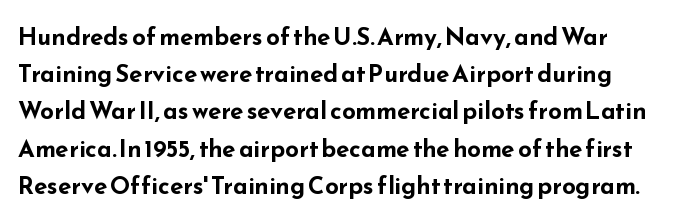
Q: Is the text bold? A: Yes.
Q: Is the text italic (slanted)? A: No, it is upright.
Q: Is the text underlined? A: No.
Q: Is the spacing between letters normal or unusually wide? A: Normal.
Q: Is the spacing between lines tight, normal or loose? A: Normal.
